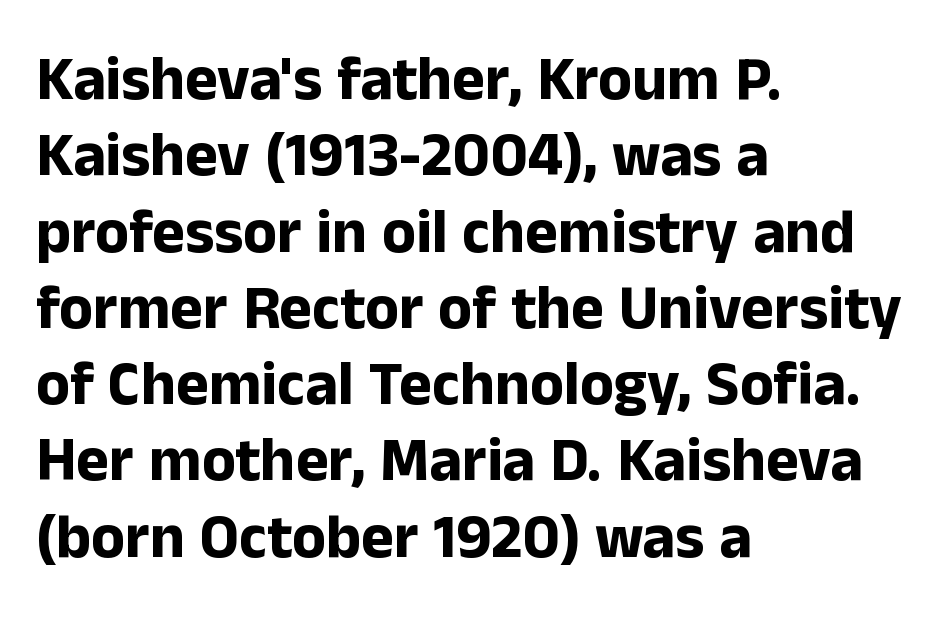
{"serif": "no", "italic": "no", "bold": "yes", "weight": "bold", "width": "normal", "stroke_contrast": "low", "x_height": "medium", "monospaced": "no", "underline": "no", "align": "left", "line_spacing_ratio": 1.23, "letter_spacing": "normal", "letter_spacing_em": 0.0, "glyph_px": 62}
